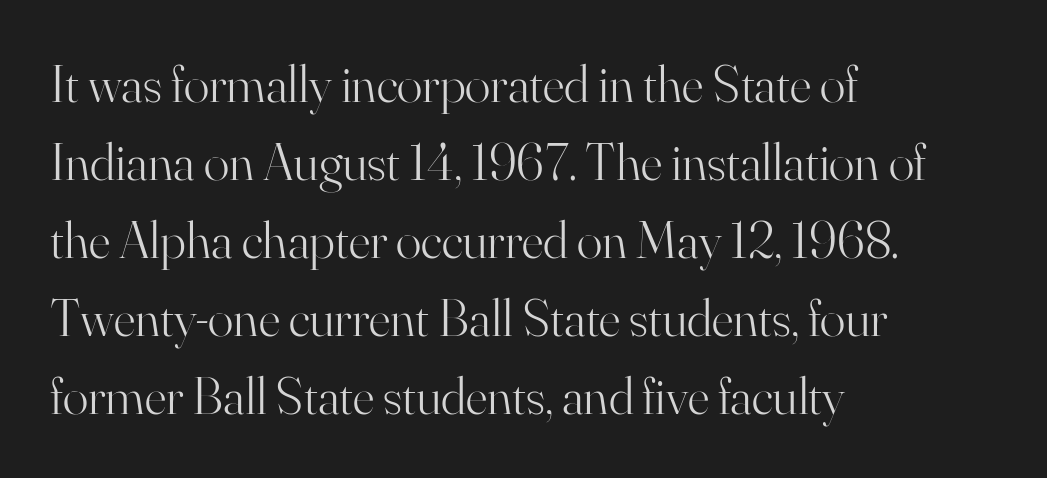
Do the characters align in a grid? No, the font is proportional. Designer's note — italics off, roman on. Underline: absent. Honestly, the row spacing looks completely unremarkable. Is the letter spacing exaggerated? No — it looks like the ordinary default.
